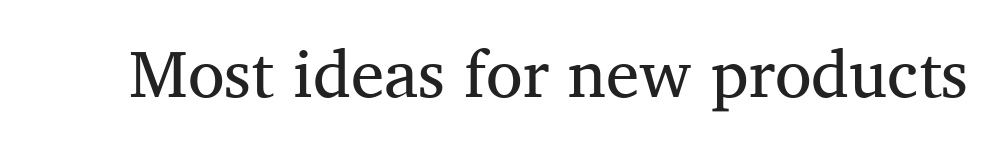
The string is rendered with underlining switched off. The type family on display is of the serif kind. A light-to-regular cut is what we see here. Posture: vertical.
